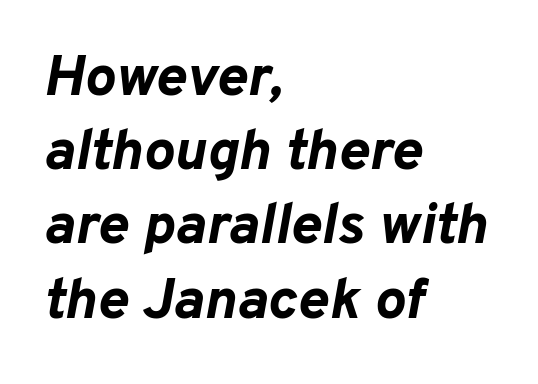
The image shows 58 px bold type, italic (leaning right); set left-aligned, normal line spacing (1.28x), normal letter spacing, not underlined; low stroke contrast and a medium x-height.
